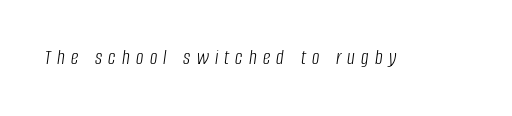
The typography opts for an oblique posture over an upright one. Glance below the letters and you will spot only blank space. Vertical stems look standard width or narrower in stroke. Observe the wide spacing: letters keep a clear distance from each other.
